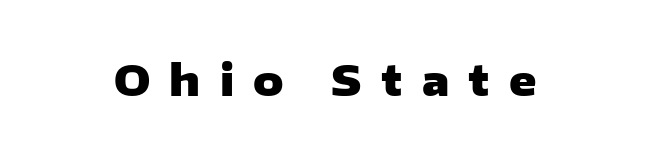
Quick note: underline off. The letters are spread apart with noticeably loose tracking. The face used here has the dense, thick strokes of a bold. Each letter's strokes conclude bluntly, with no projecting serifs.
